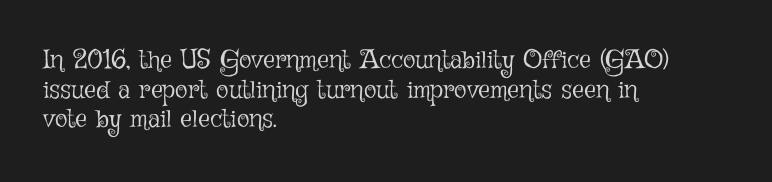
The strokes are not fattened; the text isn't bold. The area under the type is left untouched. Line spacing here is tight. These lines were composed using upright roman letters. Look at the tracking — it's just the regular setting, nothing added.
